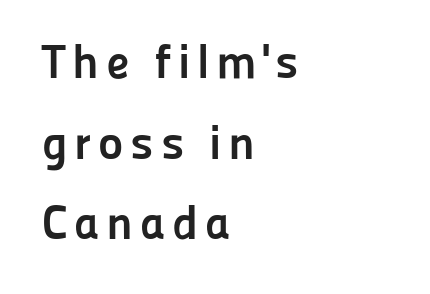
The rendering anchors every line to the left-hand side. Spacing verdict: proportional, widths tailored to each character. Font category for this specimen: sans-serif. You can tell it's not italic because the verticals are truly vertical. If you measured baseline to baseline, you'd find a middling distance.
